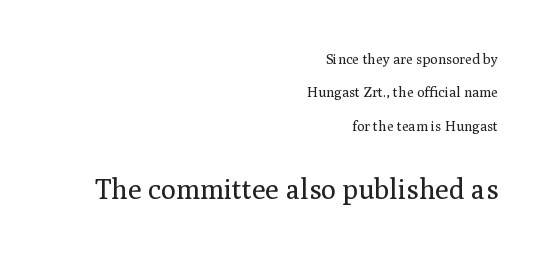
{"serif": "yes", "italic": "no", "bold": "no", "weight": "regular", "width": "normal", "stroke_contrast": "medium", "x_height": "medium", "monospaced": "no", "underline": "no", "align": "right", "line_spacing": "loose", "line_spacing_ratio": 2.38, "letter_spacing": "normal", "letter_spacing_em": 0.0, "larger_block": "second", "size_ratio": 2.0, "glyph_px": 28}
